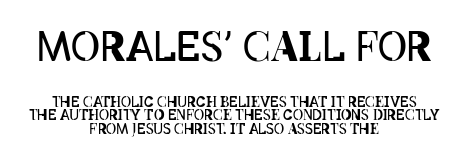
Quick note: not italic, upright. Clear beneath every line of the passage. Here the first block reads like a headline and the second like body copy. Typeset on center — no edge is straight. The passage shown has conventional tracking throughout.
